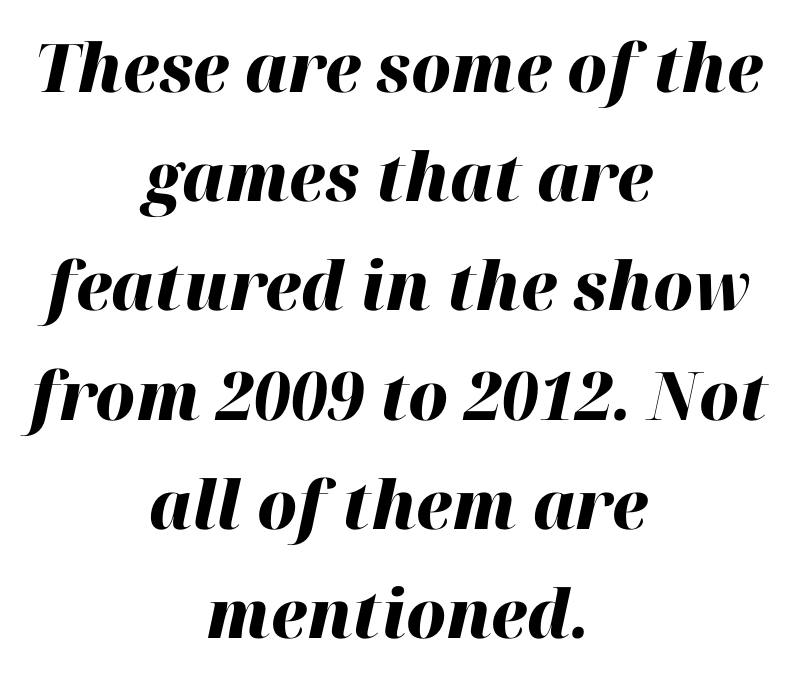
Is this a fixed-width face? No — the glyphs have proportional, varying widths. The paragraph shown floats in the horizontal middle. The rendering uses a bold face; every stroke is thick and dark. Standard letterfit; no display-style spreading of the glyphs. Tall strokes in this sample are angled rather than plumb. The space between consecutive lines is moderate.
